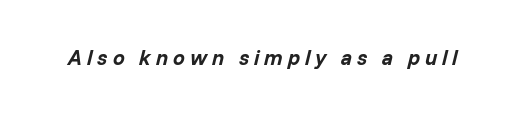
Q: Is the text bold? A: Yes.
Q: Is the text italic (slanted)? A: Yes, it leans right by about 14 degrees.
Q: Is the text underlined? A: No.
Q: Is the spacing between letters normal or unusually wide? A: Unusually wide.
